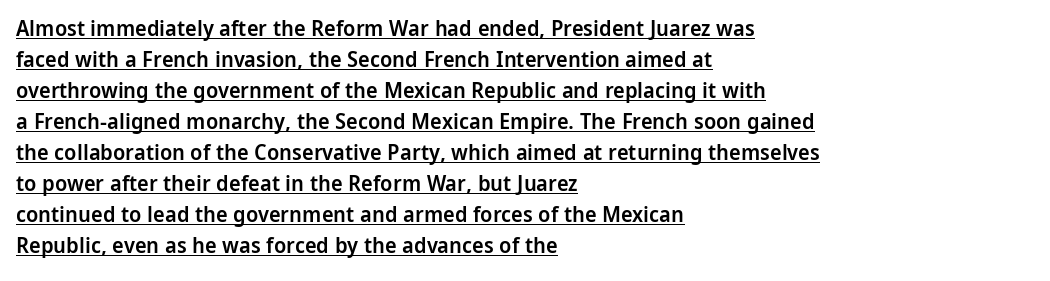
Q: Is the text bold? A: Semi-bold.
Q: Is the text italic (slanted)? A: No, it is upright.
Q: Is the text underlined? A: Yes.
Q: How is the paragraph aligned? A: Left-aligned.
Q: Is the spacing between letters normal or unusually wide? A: Normal.
Q: Is the spacing between lines tight, normal or loose? A: Normal.
